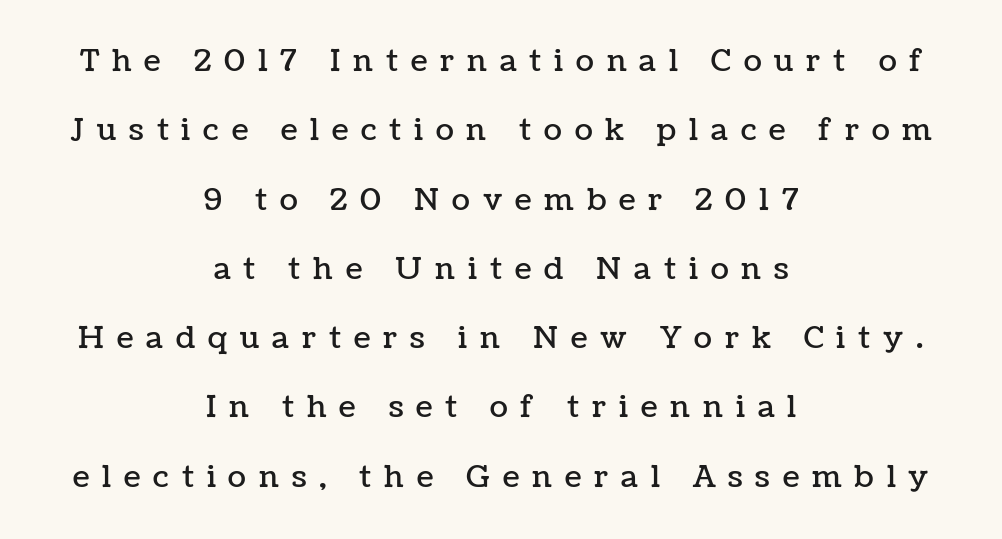
Q: Is the text italic (slanted)? A: No, it is upright.
Q: Is the text underlined? A: No.
Q: How is the paragraph aligned? A: Centered.
Q: Is the spacing between letters normal or unusually wide? A: Unusually wide.
Q: Is the spacing between lines tight, normal or loose? A: Loose.
Q: Width (condensed, normal, or wide)? A: Normal.
Q: Stroke contrast? A: Low.
Q: x-height? A: Medium.
Q: Monospaced? A: No.
